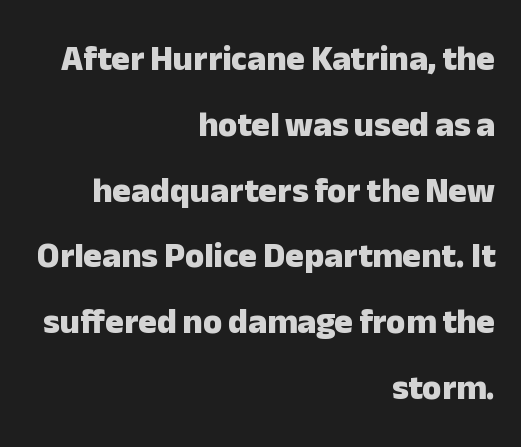
The image shows 35 px heavy sans-serif type, upright; set right-aligned, line spacing 1.88x, normal letter spacing, not underlined; low stroke contrast and a medium x-height.
